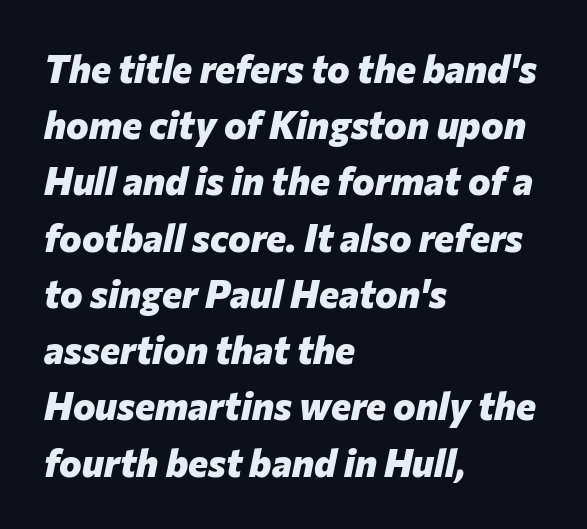
Underlining? Definitely not there. Think of a printed novel: that variable character pitch is what you see here. Reading down the column, the eye jumps a familiar distance to each next line. Heavy, bold letterforms.
